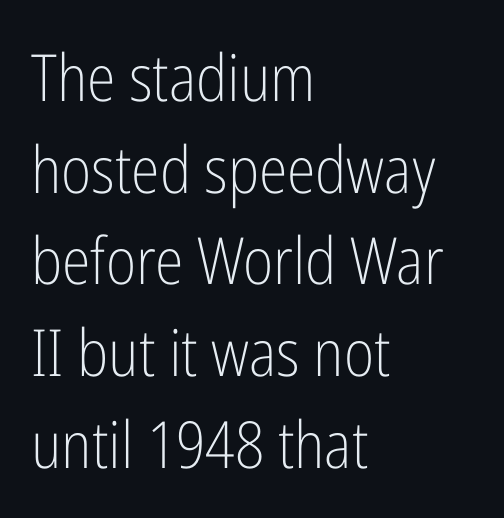
{"serif": "no", "italic": "no", "bold": "no", "weight": "light", "width": "condensed", "stroke_contrast": "low", "x_height": "medium", "monospaced": "no", "underline": "no", "align": "left", "line_spacing": "normal", "line_spacing_ratio": 1.41, "letter_spacing": "normal", "letter_spacing_em": 0.0, "glyph_px": 65}
